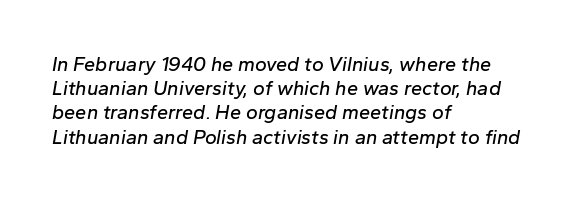
The image shows 20 px text type, italic (leaning right); set left-aligned, line spacing 1.21x, normal letter spacing, not underlined.
